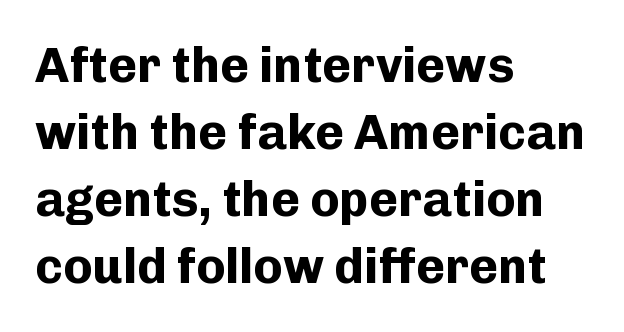
Leading matches the norm, producing a regular column. Classification — sans serif. The glyphs are unaccompanied by any horizontal stroke below them. Tracking here is standard; glyphs follow each other at the usual distance. Varying glyph widths throughout — classic text-font behaviour. Short and long lines alike share a common starting point at left.
